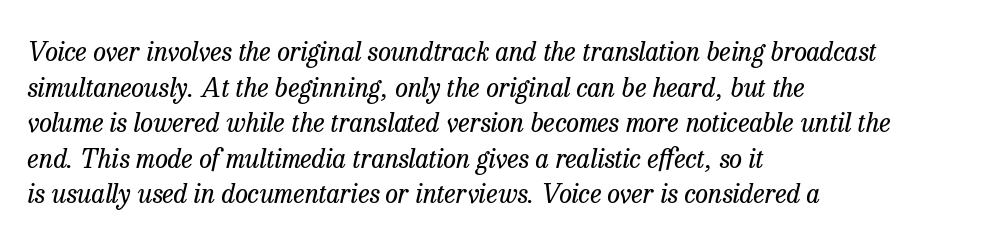
Whoever set this chose a conventional vertical rhythm. The rendering anchors every line to the left-hand side. Plain, unruled lines of type. The letterforms sit shoulder to shoulder at normal distance. This reads as an unemphasized weight, regular at the heaviest. Style check: oblique.
